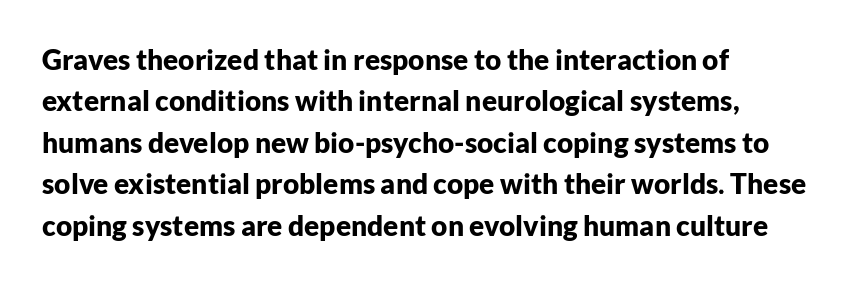
Q: Is the text bold? A: Yes.
Q: Is the text italic (slanted)? A: No, it is upright.
Q: Is the typeface a serif or a sans-serif typeface? A: Sans-serif.
Q: Is the text underlined? A: No.
Q: How is the paragraph aligned? A: Left-aligned.
Q: Is the spacing between letters normal or unusually wide? A: Normal.
Q: Is the spacing between lines tight, normal or loose? A: Normal.
Q: Width (condensed, normal, or wide)? A: Normal.
Q: Stroke contrast? A: Low.
Q: x-height? A: Medium.
Q: Monospaced? A: No.
